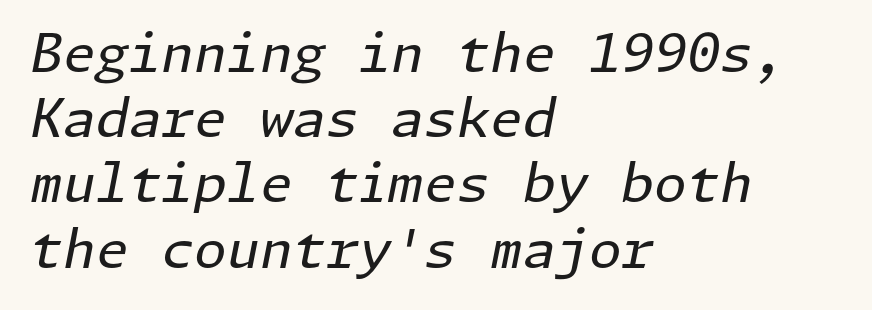
Q: Is the text bold? A: No.
Q: Is the text italic (slanted)? A: Yes, it leans right by about 11 degrees.
Q: Is the text underlined? A: No.
Q: How is the paragraph aligned? A: Left-aligned.
Q: Is the spacing between letters normal or unusually wide? A: Normal.
Q: Width (condensed, normal, or wide)? A: Normal.
Q: Stroke contrast? A: Low.
Q: x-height? A: Medium.
